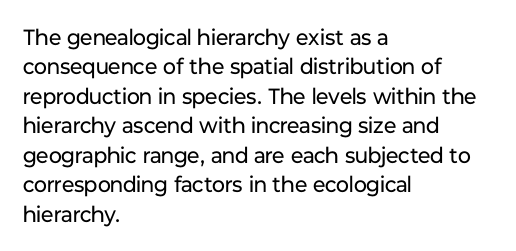
The image shows 22 px text type, upright; set left-aligned, normal line spacing (1.34x), normal letter spacing, not underlined.
